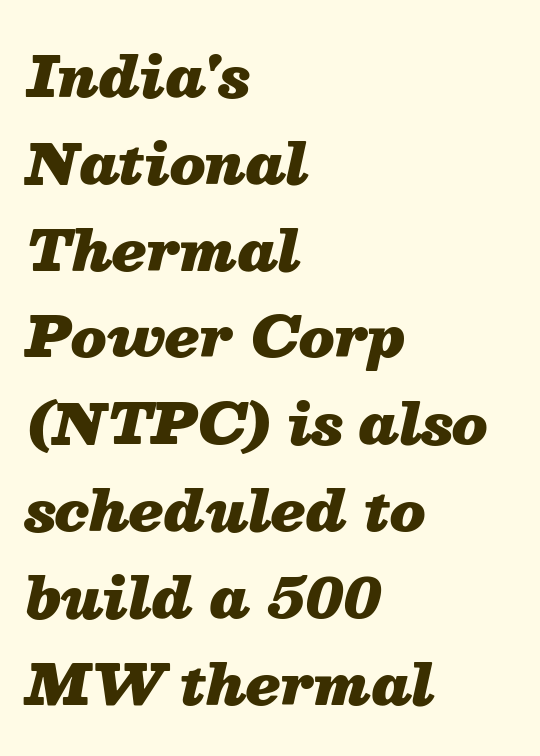
The image shows 56 px heavy type, italic (leaning right); set left-aligned, normal line spacing (1.55x), normal letter spacing, not underlined; medium stroke contrast and a medium x-height.
